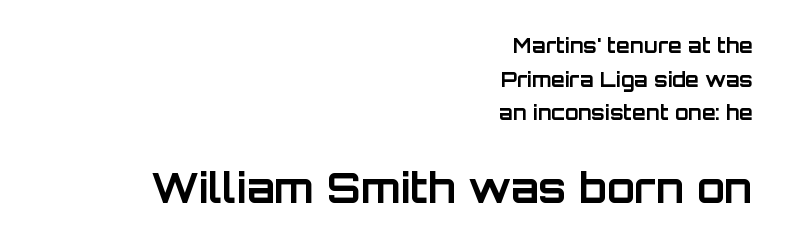
Q: Is the text bold? A: Yes.
Q: Is the text italic (slanted)? A: No, it is upright.
Q: Is the typeface a serif or a sans-serif typeface? A: Sans-serif.
Q: Is the text underlined? A: No.
Q: How is the paragraph aligned? A: Right-aligned.
Q: Is the spacing between letters normal or unusually wide? A: Normal.
Q: Is the spacing between lines tight, normal or loose? A: Normal.
Q: Which block of text is set in a larger size, the first (top) or the second (bottom)? A: The second (bottom) one.
Q: Width (condensed, normal, or wide)? A: Normal.
Q: Stroke contrast? A: Low.
Q: x-height? A: Large.
Q: Monospaced? A: No.
